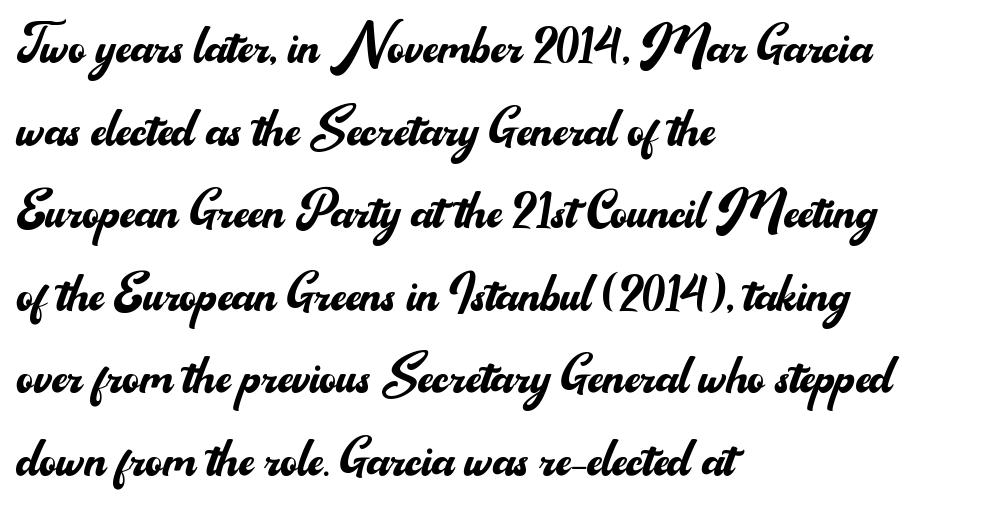
{"serif": "no", "bold": "no", "weight": "regular", "width": "normal", "stroke_contrast": "medium", "x_height": "small", "monospaced": "no", "underline": "no", "align": "left", "line_spacing": "normal", "line_spacing_ratio": 1.27, "letter_spacing": "normal", "letter_spacing_em": 0.0, "glyph_px": 65}
